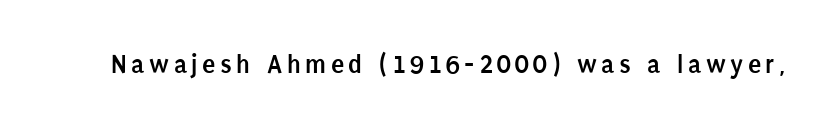
Q: Is the text bold? A: Yes.
Q: Is the text italic (slanted)? A: No, it is upright.
Q: Is the text underlined? A: No.
